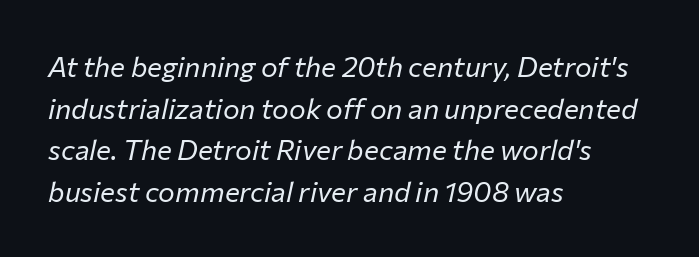
{"italic": "yes", "lean": "right", "slant_degrees": 12, "bold": "no", "weight": "regular", "width": "normal", "stroke_contrast": "low", "x_height": "medium", "monospaced": "no", "underline": "no", "align": "left", "line_spacing": "normal", "line_spacing_ratio": 1.49, "letter_spacing": "normal", "letter_spacing_em": 0.0, "glyph_px": 28}
